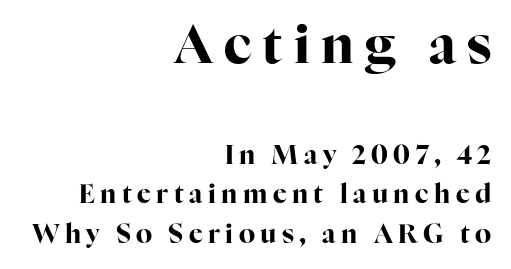
{"serif": "yes", "italic": "no", "bold": "yes", "weight": "bold", "width": "normal", "stroke_contrast": "high", "x_height": "medium", "monospaced": "no", "underline": "no", "align": "right", "line_spacing": "normal", "line_spacing_ratio": 1.52, "letter_spacing": "wide", "letter_spacing_em": 0.21, "larger_block": "first", "size_ratio": 2.04, "glyph_px": 53}
